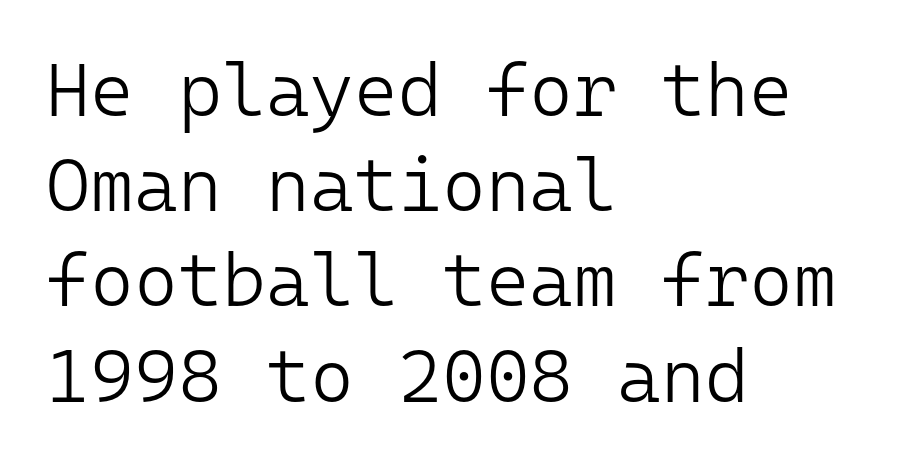
The image shows 75 px light sans-serif type, upright, monospaced; set left-aligned, normal line spacing (1.27x), normal letter spacing, not underlined; low stroke contrast and a medium x-height.
